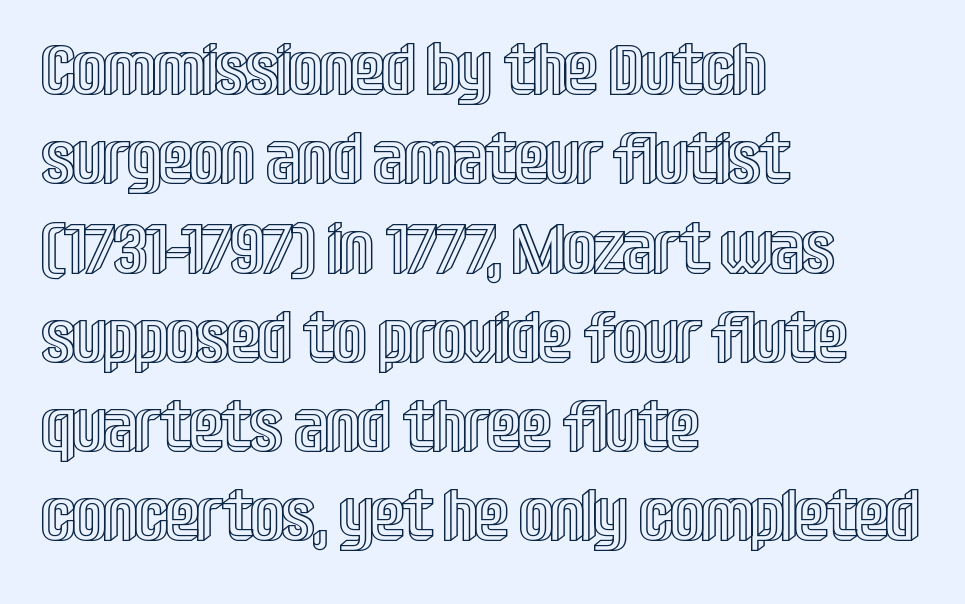
Q: Is the text italic (slanted)? A: No, it is upright.
Q: Is the text underlined? A: No.
Q: How is the paragraph aligned? A: Left-aligned.
Q: Is the spacing between letters normal or unusually wide? A: Normal.
Q: Width (condensed, normal, or wide)? A: Condensed.
Q: x-height? A: Large.
Q: Monospaced? A: No.
